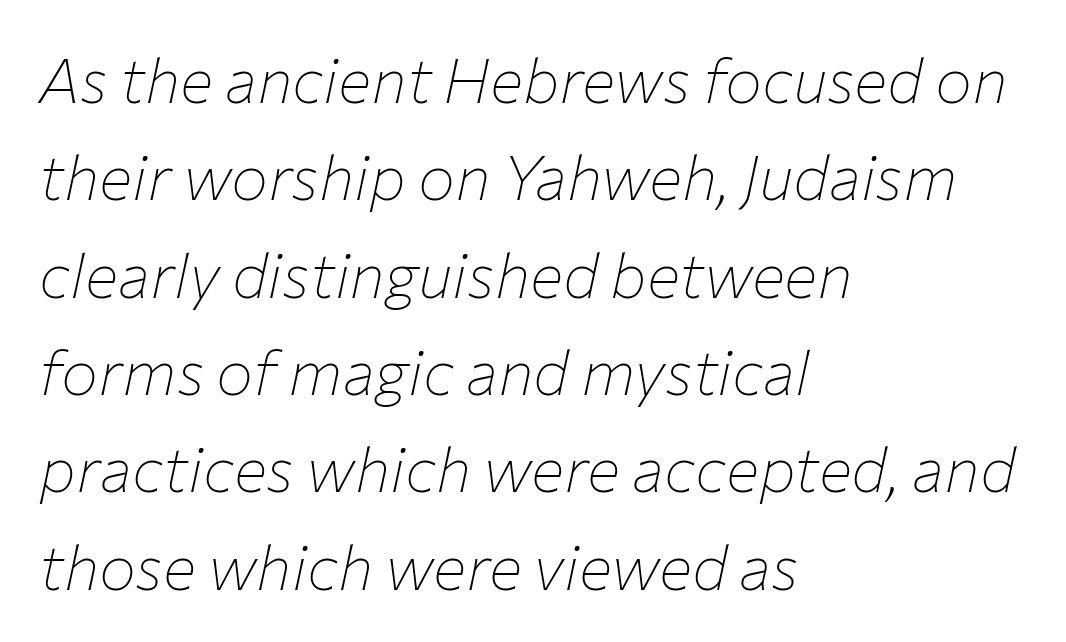
Q: Is the text bold? A: No.
Q: Is the text italic (slanted)? A: Yes, it leans right by about 12 degrees.
Q: Is the text underlined? A: No.
Q: How is the paragraph aligned? A: Left-aligned.
Q: Is the spacing between letters normal or unusually wide? A: Normal.
Q: Is the spacing between lines tight, normal or loose? A: Normal.
Q: Width (condensed, normal, or wide)? A: Normal.
Q: Stroke contrast? A: Low.
Q: x-height? A: Medium.
Q: Monospaced? A: No.
